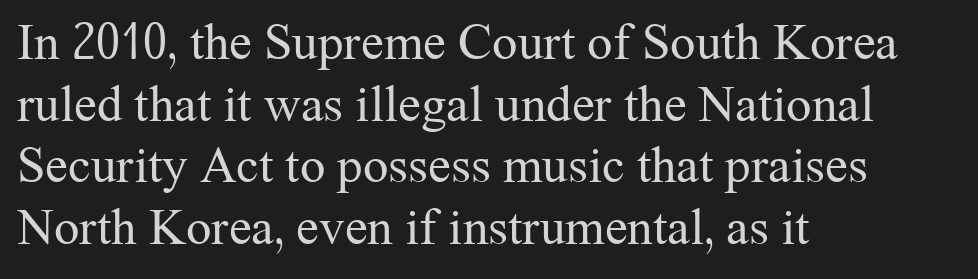
The image shows 51 px regular-weight serif type, upright; set left-aligned, line spacing 1.21x, normal letter spacing, not underlined; medium stroke contrast and a medium x-height.
